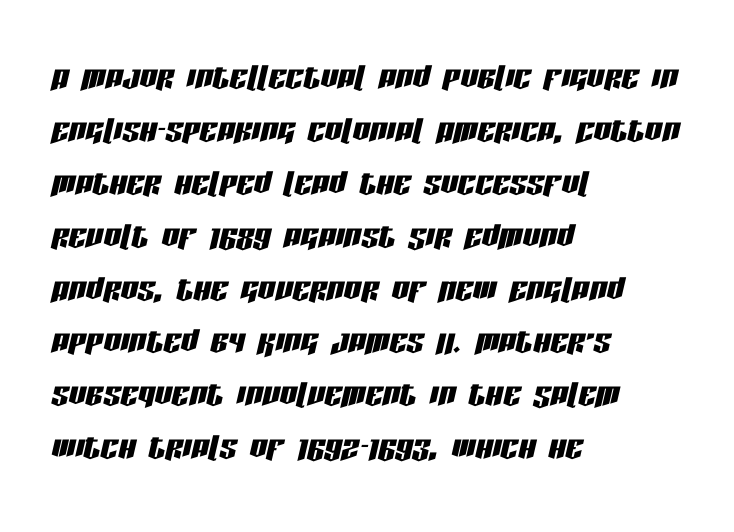
Italic: yes, the glyphs are oblique. The zone under the glyphs is completely vacant. These lines are rendered in a variable-pitch font. Tracking value appears to be zero — textbook default spacing.
